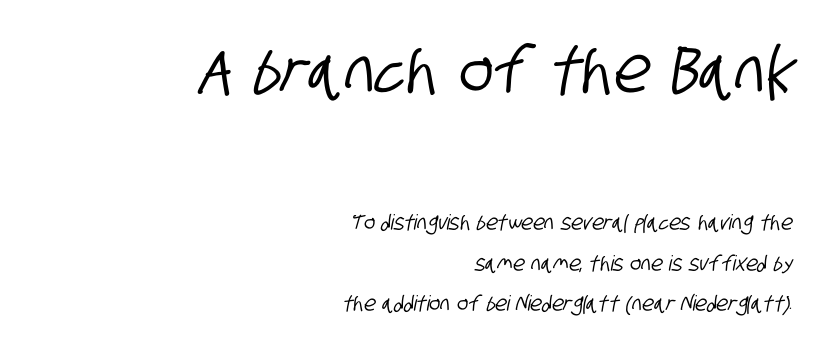
Q: Is the typeface a serif or a sans-serif typeface? A: Sans-serif.
Q: Is the text underlined? A: No.
Q: How is the paragraph aligned? A: Right-aligned.
Q: Is the spacing between letters normal or unusually wide? A: Normal.
Q: Is the spacing between lines tight, normal or loose? A: Loose.
Q: Which block of text is set in a larger size, the first (top) or the second (bottom)? A: The first (top) one.
Q: Width (condensed, normal, or wide)? A: Condensed.
Q: Stroke contrast? A: Low.
Q: x-height? A: Large.
Q: Monospaced? A: No.
